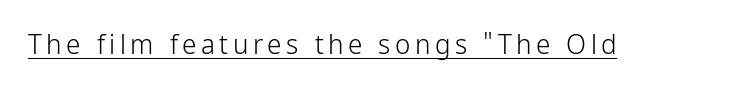
{"italic": "no", "bold": "no", "underline": "yes", "glyph_px": 26}
